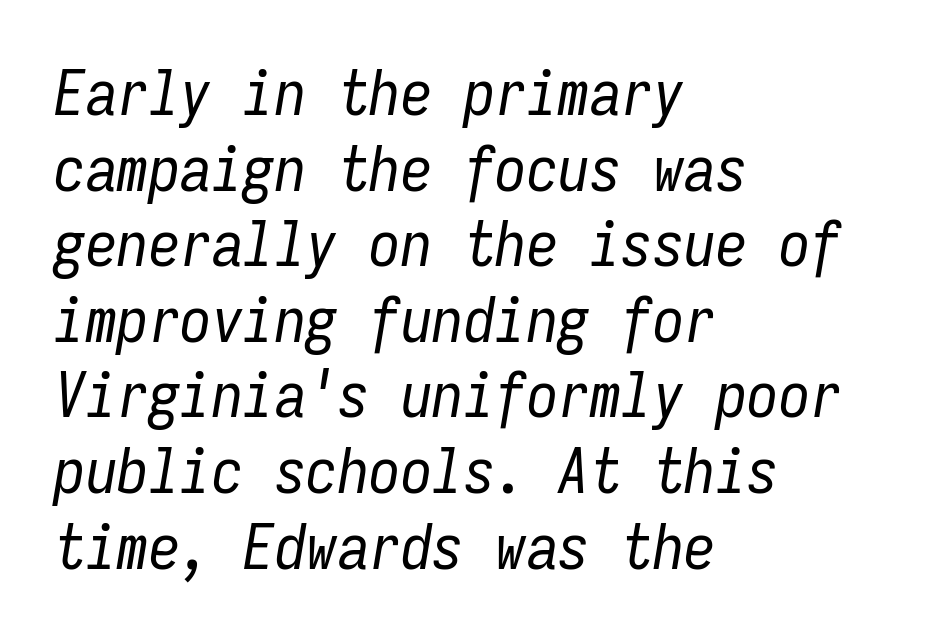
{"italic": "yes", "lean": "right", "slant_degrees": 9, "bold": "no", "weight": "regular", "width": "condensed", "stroke_contrast": "low", "x_height": "medium", "monospaced": "yes", "underline": "no", "align": "left", "line_spacing_ratio": 1.2, "letter_spacing": "normal", "letter_spacing_em": 0.0, "glyph_px": 63}
